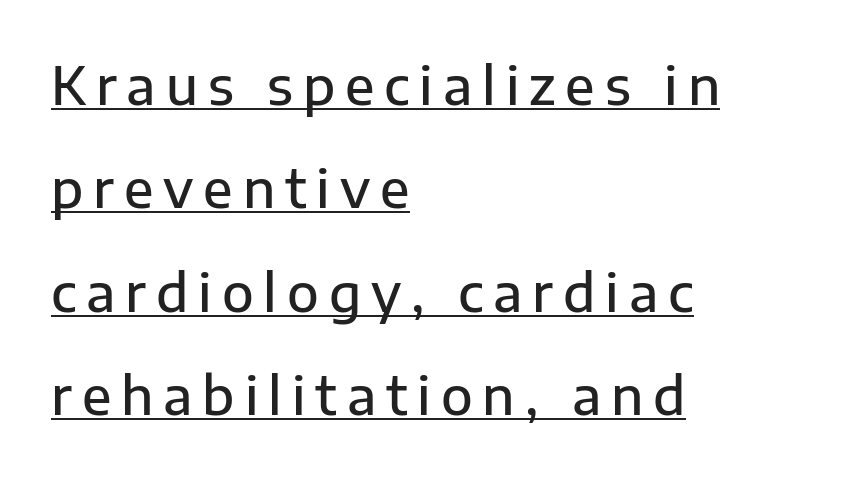
Q: Is the text bold? A: Semi-bold.
Q: Is the text italic (slanted)? A: No, it is upright.
Q: Is the typeface a serif or a sans-serif typeface? A: Sans-serif.
Q: Is the text underlined? A: Yes.
Q: How is the paragraph aligned? A: Left-aligned.
Q: Is the spacing between lines tight, normal or loose? A: Loose.
Q: Width (condensed, normal, or wide)? A: Normal.
Q: Stroke contrast? A: Low.
Q: x-height? A: Medium.
Q: Monospaced? A: No.
